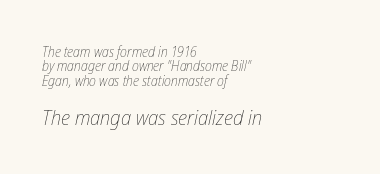
The image shows 21 px text type, italic (leaning right); set left-aligned, tight line spacing (1.02x), normal letter spacing, not underlined; the second (bottom) block is 1.5x larger.
